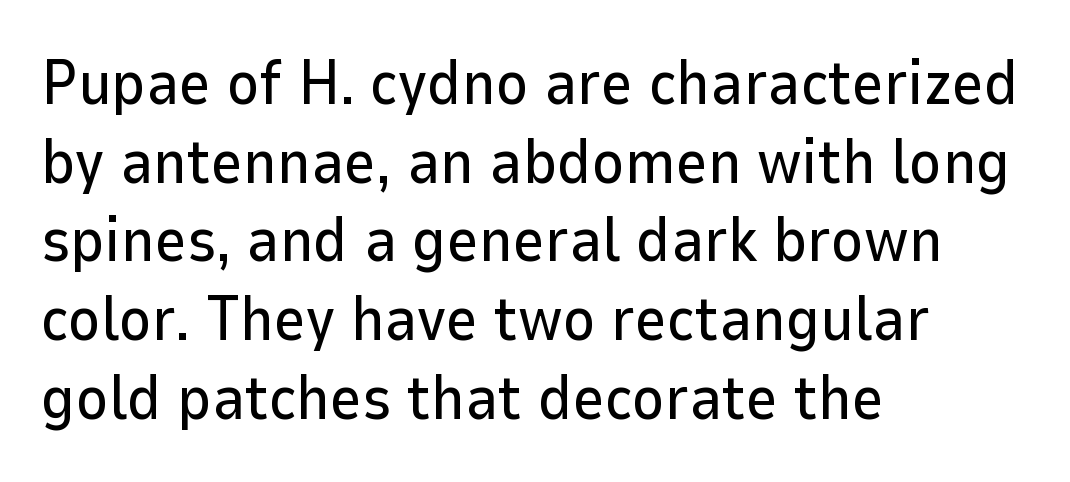
{"serif": "no", "italic": "no", "width": "normal", "stroke_contrast": "low", "x_height": "medium", "monospaced": "no", "underline": "no", "align": "left", "line_spacing": "normal", "line_spacing_ratio": 1.27, "letter_spacing": "normal", "letter_spacing_em": 0.0, "glyph_px": 62}
